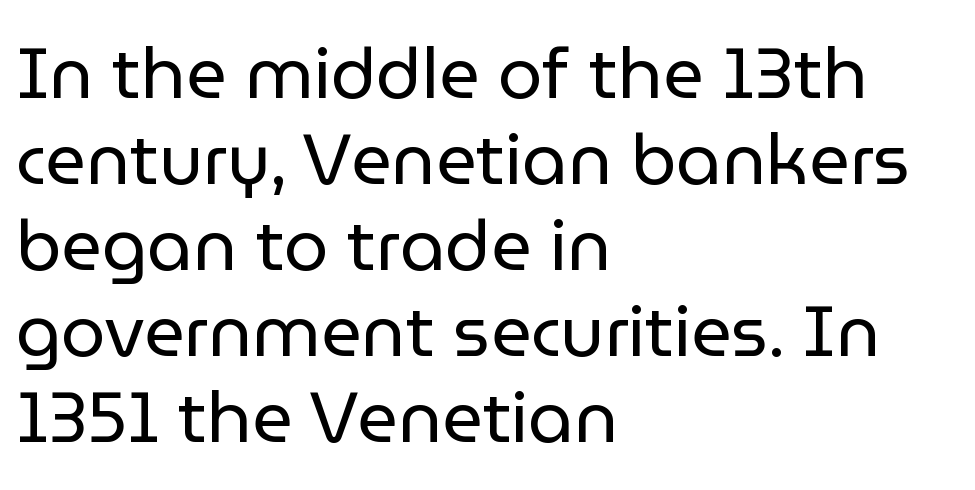
Q: Is the text bold? A: No.
Q: Is the text italic (slanted)? A: No, it is upright.
Q: Is the typeface a serif or a sans-serif typeface? A: Sans-serif.
Q: Is the text underlined? A: No.
Q: How is the paragraph aligned? A: Left-aligned.
Q: Is the spacing between letters normal or unusually wide? A: Normal.
Q: Width (condensed, normal, or wide)? A: Normal.
Q: Stroke contrast? A: Low.
Q: x-height? A: Medium.
Q: Monospaced? A: No.
